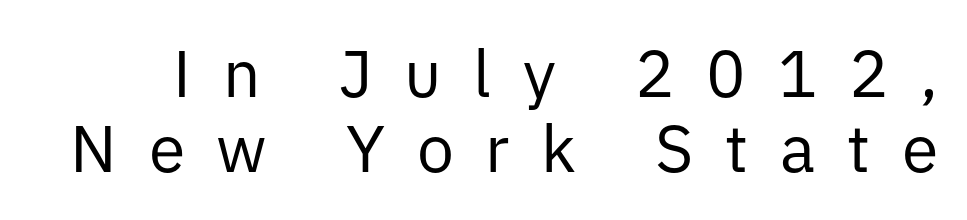
The image shows 66 px regular-weight sans-serif type, upright; set tight line spacing (1.13x), unusually wide letter spacing (+0.48 em), not underlined; low stroke contrast and a medium x-height.
